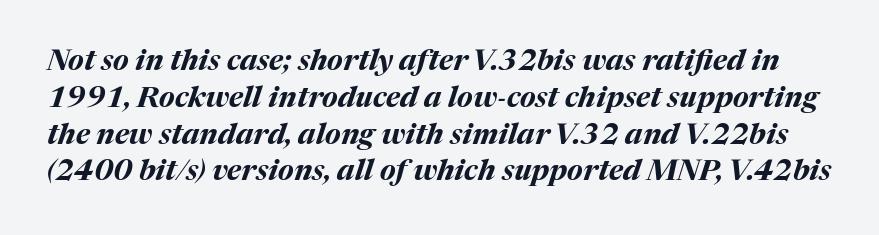
Q: Is the text bold? A: Yes.
Q: Is the text italic (slanted)? A: Yes, it leans right by about 17 degrees.
Q: Is the text underlined? A: No.
Q: Is the spacing between letters normal or unusually wide? A: Normal.
Q: Is the spacing between lines tight, normal or loose? A: Normal.
Q: Width (condensed, normal, or wide)? A: Normal.
Q: Stroke contrast? A: Medium.
Q: x-height? A: Medium.
Q: Monospaced? A: No.
